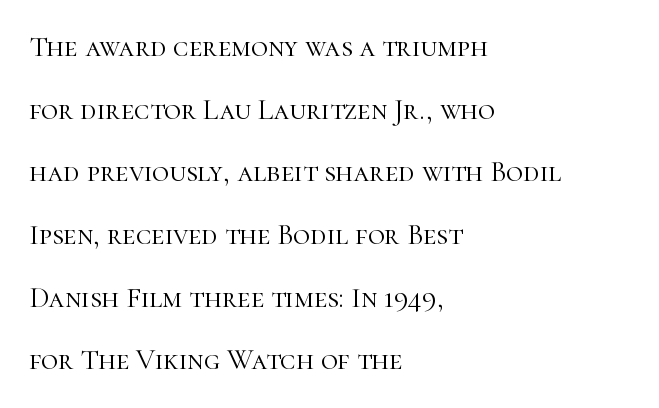
{"serif": "yes", "italic": "no", "bold": "no", "weight": "light", "width": "normal", "stroke_contrast": "high", "x_height": "medium", "monospaced": "no", "underline": "no", "align": "left", "line_spacing": "loose", "line_spacing_ratio": 2.16, "letter_spacing": "normal", "letter_spacing_em": 0.0, "glyph_px": 29}
